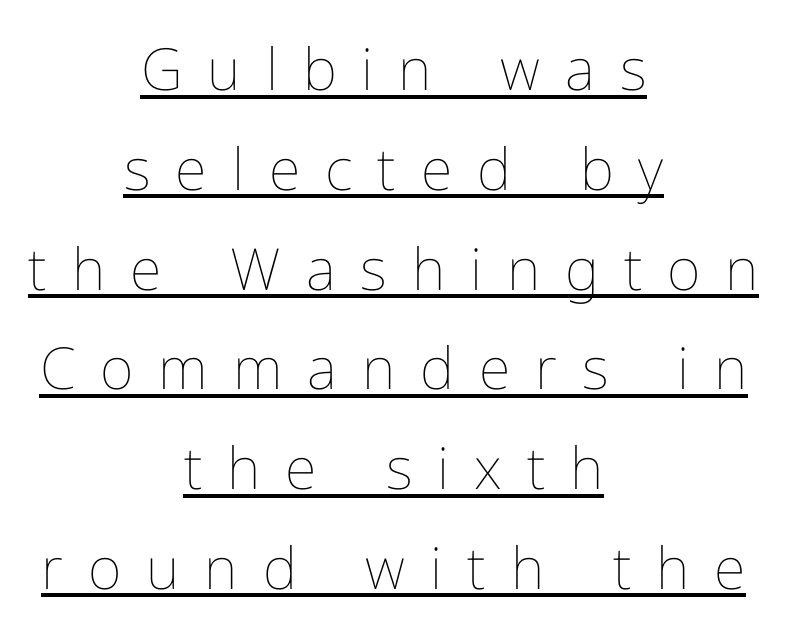
These lines are rendered in a variable-pitch font. Compared with a flush-left layout, this one balances lines on the center instead. Stroke thickness stays within the range of a standard reading face or lighter. Decoration check: the copy is underlined. Letter spacing: wide.
